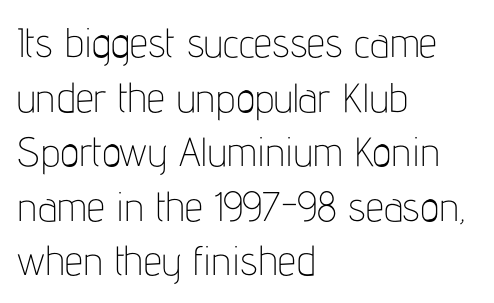
{"serif": "no", "italic": "no", "bold": "no", "weight": "thin", "width": "condensed", "stroke_contrast": "low", "x_height": "medium", "monospaced": "no", "underline": "no", "align": "left", "line_spacing": "normal", "line_spacing_ratio": 1.33, "letter_spacing": "normal", "letter_spacing_em": 0.0, "glyph_px": 41}
